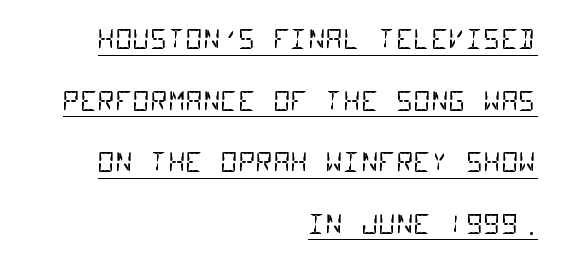
{"bold": "no", "underline": "yes", "align": "right", "line_spacing": "loose", "line_spacing_ratio": 2.28, "letter_spacing": "normal", "letter_spacing_em": 0.0, "glyph_px": 27}
